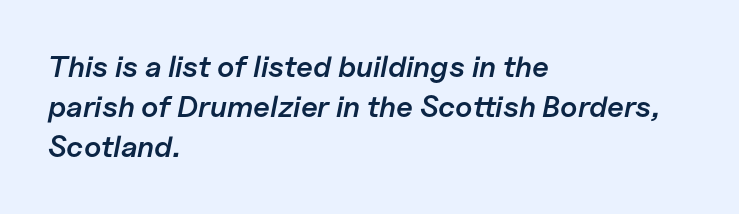
Q: Is the text bold? A: Semi-bold.
Q: Is the text italic (slanted)? A: Yes, it leans right by about 11 degrees.
Q: Is the text underlined? A: No.
Q: How is the paragraph aligned? A: Left-aligned.
Q: Is the spacing between letters normal or unusually wide? A: Normal.
Q: Is the spacing between lines tight, normal or loose? A: Normal.
Q: Width (condensed, normal, or wide)? A: Normal.
Q: Stroke contrast? A: Low.
Q: x-height? A: Medium.
Q: Monospaced? A: No.
